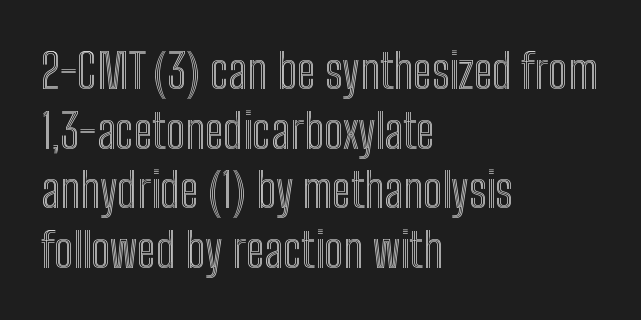
Q: Is the text italic (slanted)? A: No, it is upright.
Q: Is the text underlined? A: No.
Q: How is the paragraph aligned? A: Left-aligned.
Q: Is the spacing between letters normal or unusually wide? A: Normal.
Q: Width (condensed, normal, or wide)? A: Condensed.
Q: x-height? A: Medium.
Q: Monospaced? A: No.
